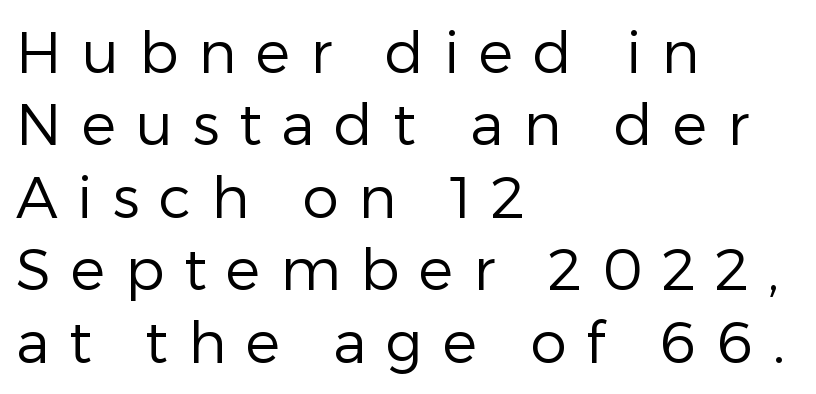
{"serif": "no", "italic": "no", "bold": "no", "weight": "regular", "width": "normal", "stroke_contrast": "low", "x_height": "medium", "monospaced": "no", "underline": "no", "align": "left", "line_spacing": "normal", "line_spacing_ratio": 1.25, "letter_spacing": "wide", "letter_spacing_em": 0.34, "glyph_px": 58}
